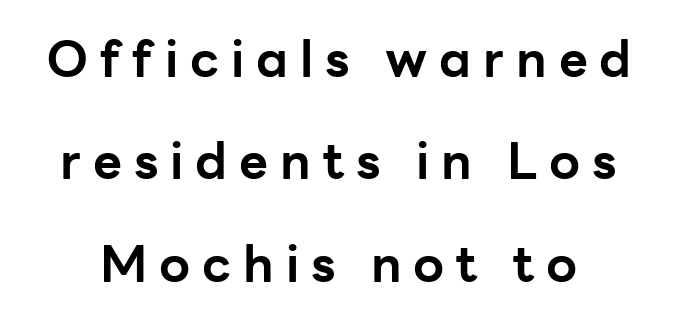
The image shows 50 px bold sans-serif type, upright; set loose line spacing (2.05x), unusually wide letter spacing (+0.24 em), not underlined; low stroke contrast and a medium x-height.
